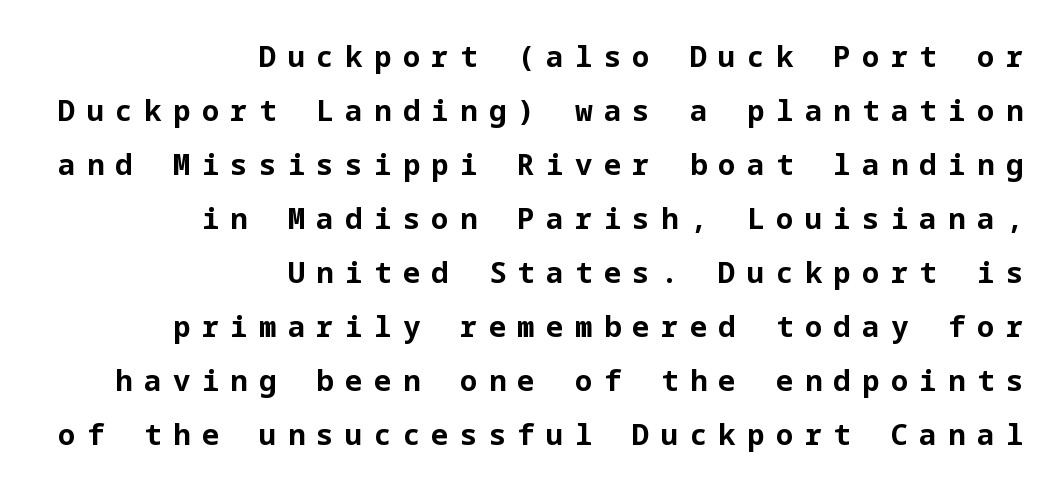
Students, this is bold: see how much ink each stroke carries. The horizontal fit of the characters is loose and conspicuously gappy. Decoration check: the copy has no underline. Notice how the passage keeps a crisp vertical edge on the right only. No italicization has been applied; the sample stays upright. Unlike a traditional serif, this face leaves its strokes unadorned.
